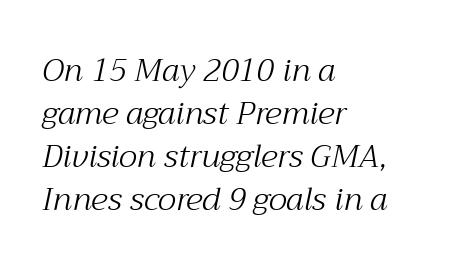
The image shows 32 px light serif type, italic (leaning right); set left-aligned, normal line spacing (1.34x), normal letter spacing, not underlined; medium stroke contrast and a medium x-height.
